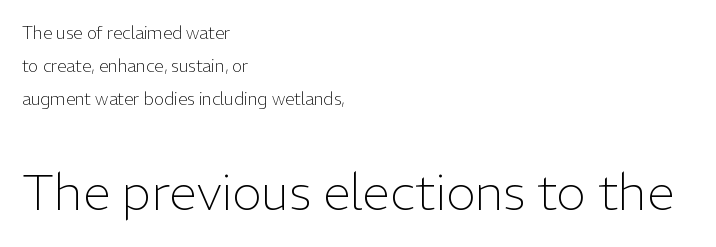
The face looks like a standard text weight, possibly lighter. If you measured baseline to baseline, you'd find a long distance. Caption: upper text group reduced, lower text group enlarged. Letters rest on an invisible, unmarked baseline.
